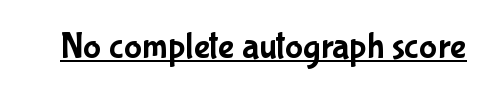
Letterform terminals end flat and unadorned throughout the passage. Rendered with straight, roman letterforms. Between one letter and the next there's only the usual sliver of space. Notice how a bar underscores the lettering throughout. Spacing verdict: proportional, widths tailored to each character.
